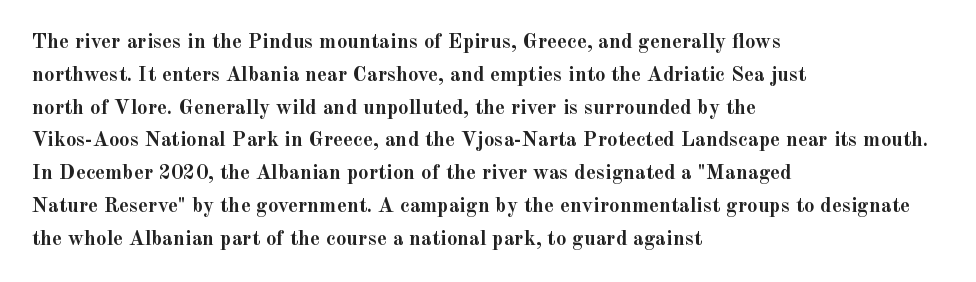
Q: Is the text bold? A: Yes.
Q: Is the text italic (slanted)? A: No, it is upright.
Q: Is the text underlined? A: No.
Q: How is the paragraph aligned? A: Left-aligned.
Q: Is the spacing between letters normal or unusually wide? A: Normal.
Q: Is the spacing between lines tight, normal or loose? A: Normal.
